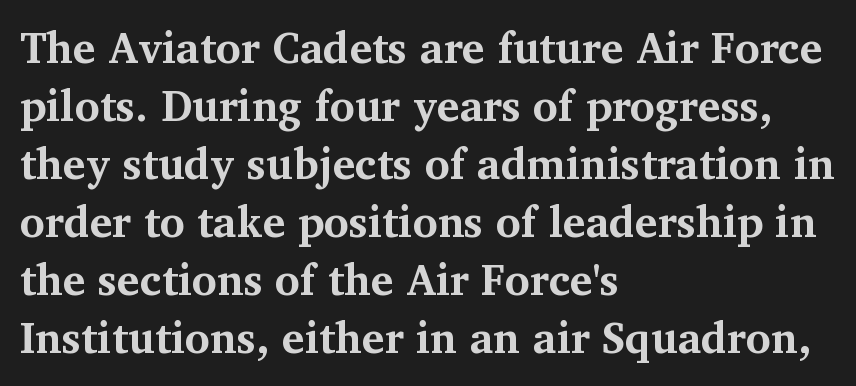
{"serif": "yes", "italic": "no", "bold": "yes", "weight": "bold", "width": "normal", "stroke_contrast": "medium", "x_height": "medium", "monospaced": "no", "underline": "no", "align": "left", "line_spacing": "normal", "line_spacing_ratio": 1.35, "letter_spacing": "normal", "letter_spacing_em": 0.0, "glyph_px": 43}
